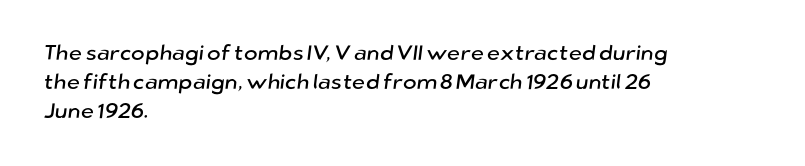
Q: Is the text underlined? A: No.
Q: How is the paragraph aligned? A: Left-aligned.
Q: Is the spacing between letters normal or unusually wide? A: Normal.
Q: Is the spacing between lines tight, normal or loose? A: Normal.
